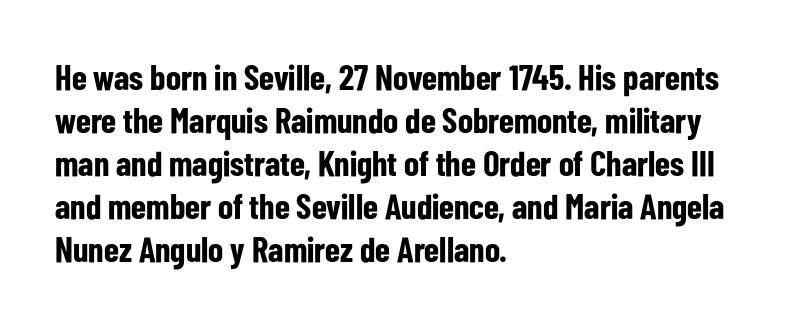
Teacher's note: observe the even left margin — that is flush-left alignment. These lines are rendered in a variable-pitch font. A typesetter would label this face a sans. The gaps between neighbouring characters are ordinary and unremarkable. The strip under each line holds only bare page.
